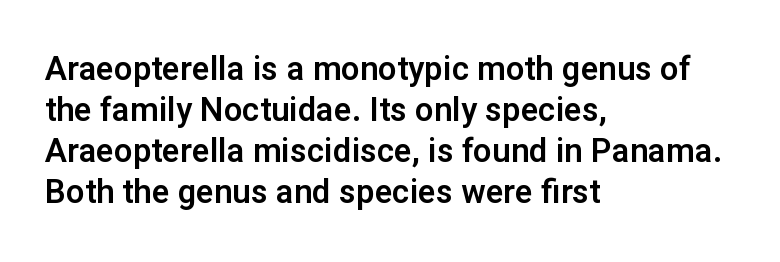
The image shows 33 px sans-serif type, upright; set left-aligned, line spacing 1.24x, normal letter spacing, not underlined; low stroke contrast and a medium x-height.
